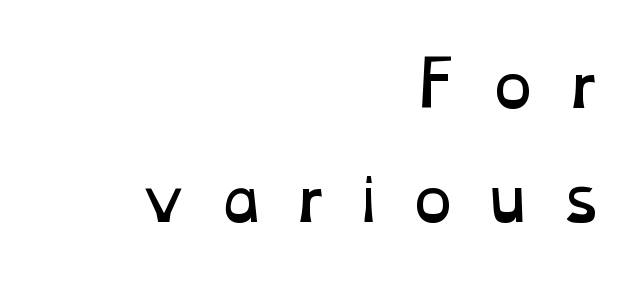
Q: Is the text bold? A: No.
Q: Is the text underlined? A: No.
Q: How is the paragraph aligned? A: Right-aligned.
Q: Is the spacing between letters normal or unusually wide? A: Unusually wide.
Q: Width (condensed, normal, or wide)? A: Wide.
Q: Stroke contrast? A: Low.
Q: x-height? A: Medium.
Q: Monospaced? A: No.
